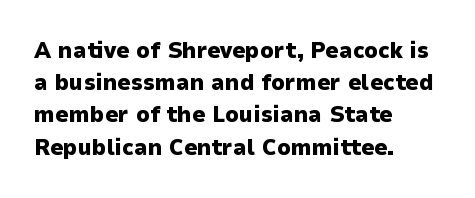
Q: Is the text bold? A: Yes.
Q: Is the text italic (slanted)? A: No, it is upright.
Q: Is the text underlined? A: No.
Q: How is the paragraph aligned? A: Left-aligned.
Q: Is the spacing between letters normal or unusually wide? A: Normal.
Q: Is the spacing between lines tight, normal or loose? A: Normal.
